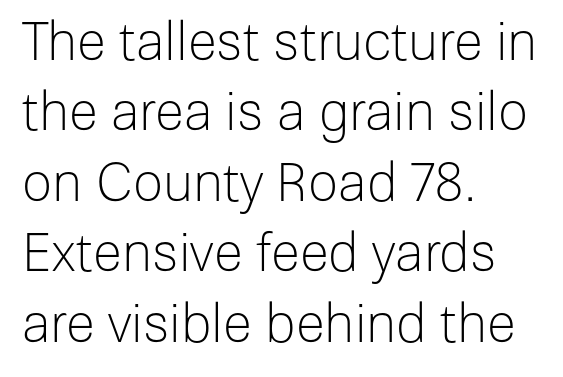
{"serif": "no", "italic": "no", "bold": "no", "weight": "light", "width": "normal", "stroke_contrast": "low", "x_height": "medium", "monospaced": "no", "underline": "no", "align": "left", "line_spacing": "normal", "line_spacing_ratio": 1.33, "letter_spacing": "normal", "letter_spacing_em": 0.0, "glyph_px": 53}
